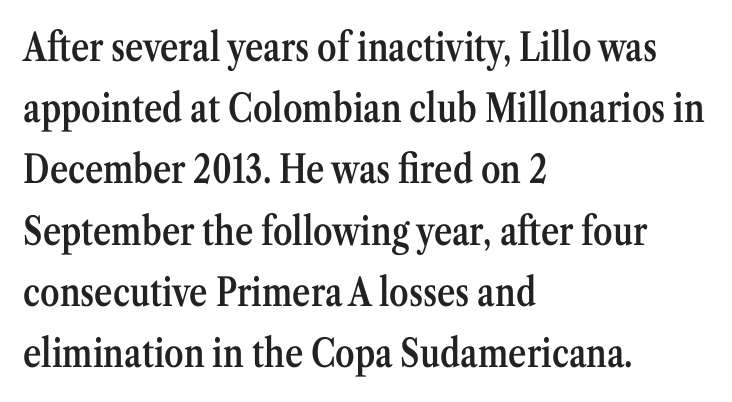
The image shows 39 px semibold, condensed serif type, upright; set left-aligned, normal line spacing (1.57x), normal letter spacing, not underlined; medium stroke contrast and a medium x-height.
